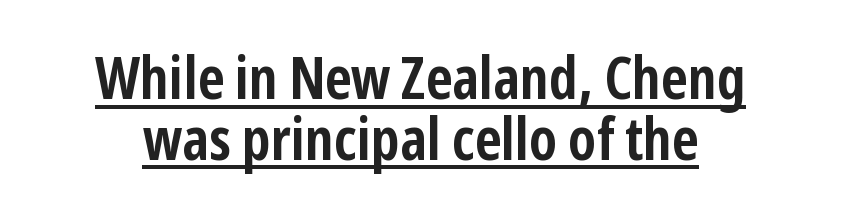
Here the designer chose a conventional face with non-uniform glyph widths. Leading: reduced. The glyphs are accompanied by a horizontal stroke just below them. Serifs: no, the terminals of the letterforms are clean.
